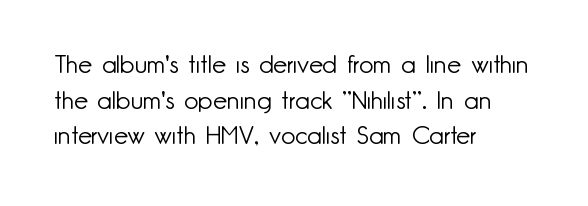
Q: Is the text bold? A: No.
Q: Is the text italic (slanted)? A: No, it is upright.
Q: Is the text underlined? A: No.
Q: How is the paragraph aligned? A: Left-aligned.
Q: Is the spacing between letters normal or unusually wide? A: Normal.
Q: Is the spacing between lines tight, normal or loose? A: Normal.
